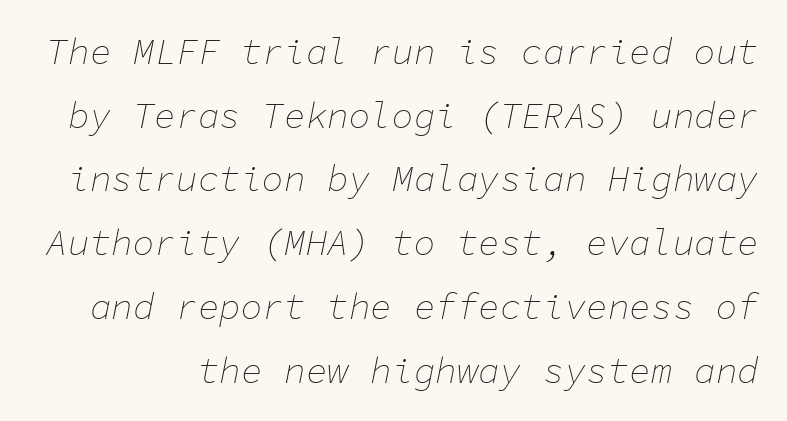
Q: Is the text bold? A: No.
Q: Is the text italic (slanted)? A: Yes, it leans right by about 11 degrees.
Q: Is the text underlined? A: No.
Q: Is the spacing between letters normal or unusually wide? A: Normal.
Q: Width (condensed, normal, or wide)? A: Normal.
Q: Stroke contrast? A: Low.
Q: x-height? A: Medium.
Q: Monospaced? A: Yes.
